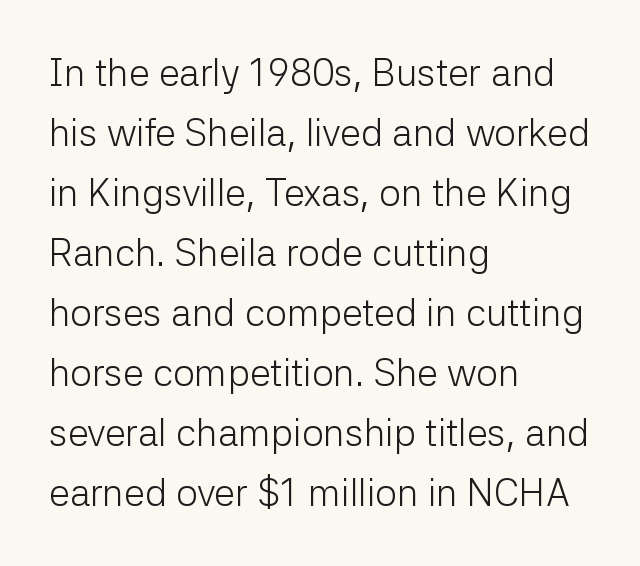
Plain, unruled lines of type. Serif or sans? Sans — the stroke terminals are bare. You could not count columns in this text — the font is proportionally spaced. The line-height multiplier appears to be the usual default.
